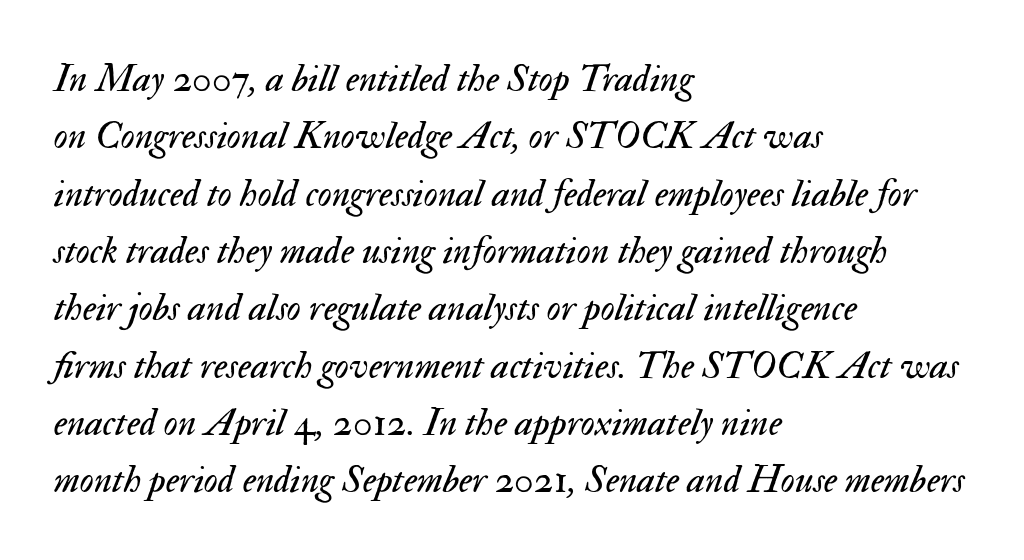
The image shows 39 px regular-weight type, italic (leaning right); set left-aligned, normal line spacing (1.47x), normal letter spacing, not underlined; medium stroke contrast and a small x-height.
